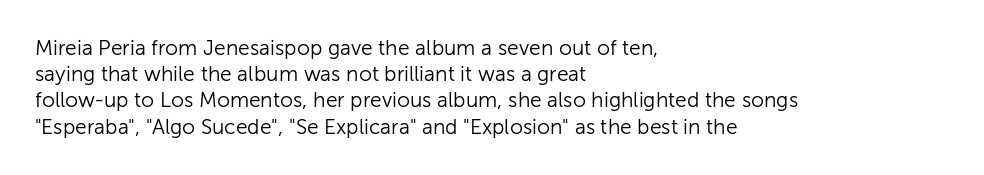
Does extra space separate the letters? No, they use regular spacing. Layout note: lines flush left. The area under the type is left untouched. This reads as an unemphasized weight, regular at the heaviest. This is roman type, the default non-slanted kind. Vertical spacing — default.
